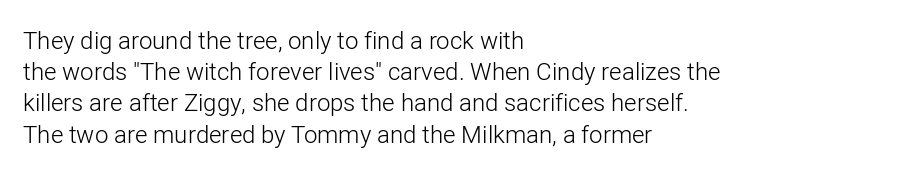
Q: Is the text bold? A: No.
Q: Is the text italic (slanted)? A: No, it is upright.
Q: Is the text underlined? A: No.
Q: How is the paragraph aligned? A: Left-aligned.
Q: Is the spacing between letters normal or unusually wide? A: Normal.
Q: Is the spacing between lines tight, normal or loose? A: Normal.
